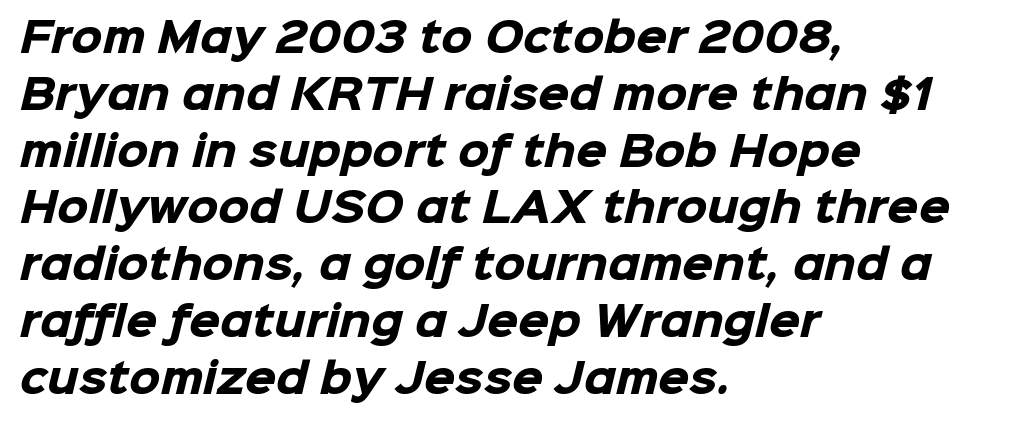
The image shows 40 px heavy sans-serif type; set left-aligned, normal line spacing (1.42x), normal letter spacing, not underlined; low stroke contrast and a medium x-height.
